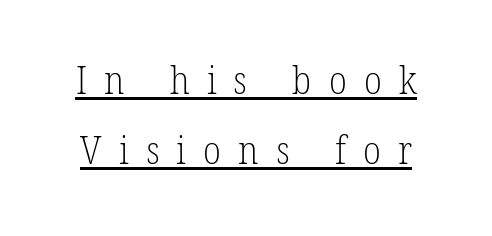
The image shows 39 px light, condensed serif type, upright; set line spacing 1.8x, unusually wide letter spacing (+0.44 em), underlined; low stroke contrast and a medium x-height.
